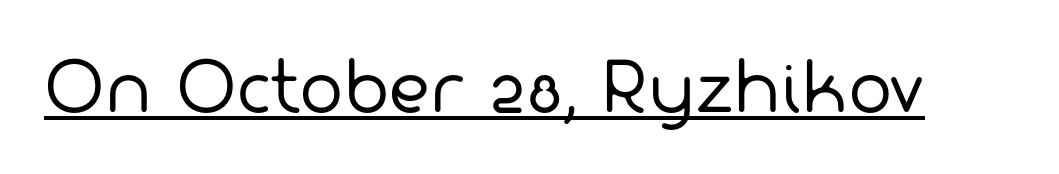
Q: Is the text bold? A: No.
Q: Is the typeface a serif or a sans-serif typeface? A: Sans-serif.
Q: Is the text underlined? A: Yes.
Q: Is the spacing between letters normal or unusually wide? A: Normal.
Q: Width (condensed, normal, or wide)? A: Normal.
Q: Stroke contrast? A: Low.
Q: x-height? A: Medium.
Q: Monospaced? A: No.
